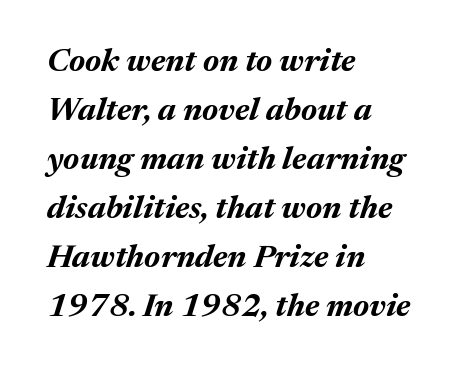
Has an underline been added? It has not. Students, note that the glyphs here touch the page at normal intervals. This rendering uses left alignment, leaving the right contour irregular. The line-height multiplier appears to be the usual default.
